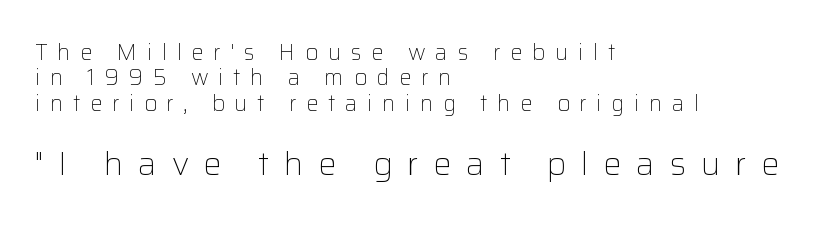
The image shows 33 px light sans-serif type, upright; set left-aligned, tight line spacing (1.15x), unusually wide letter spacing (+0.44 em), not underlined; the second (bottom) block is 1.5x larger; low stroke contrast and a medium x-height.
